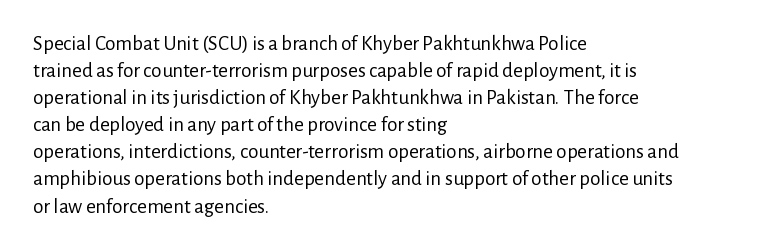
{"italic": "no", "bold": "no", "underline": "no", "align": "left", "line_spacing": "normal", "line_spacing_ratio": 1.29, "letter_spacing": "normal", "letter_spacing_em": 0.0, "glyph_px": 21}
